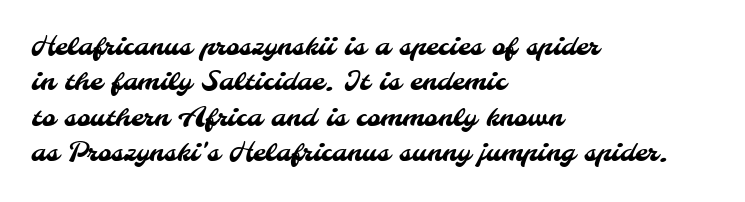
Q: Is the text underlined? A: No.
Q: How is the paragraph aligned? A: Left-aligned.
Q: Is the spacing between letters normal or unusually wide? A: Normal.
Q: Is the spacing between lines tight, normal or loose? A: Normal.
